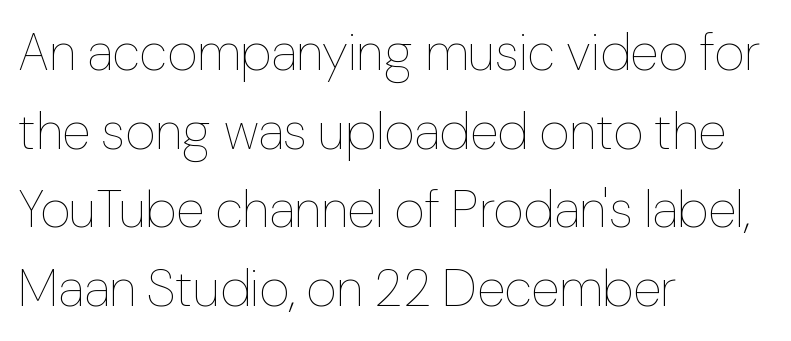
Is this a fixed-width face? No — the glyphs have proportional, varying widths. Unmarked baselines from the first word to the last. Ordinary non-slanted type is in use. This rendering leaves character spacing at its baseline value. Typeset ragged right — the left edge is the straight one. This sample keeps an unexceptional amount of space between lines.
